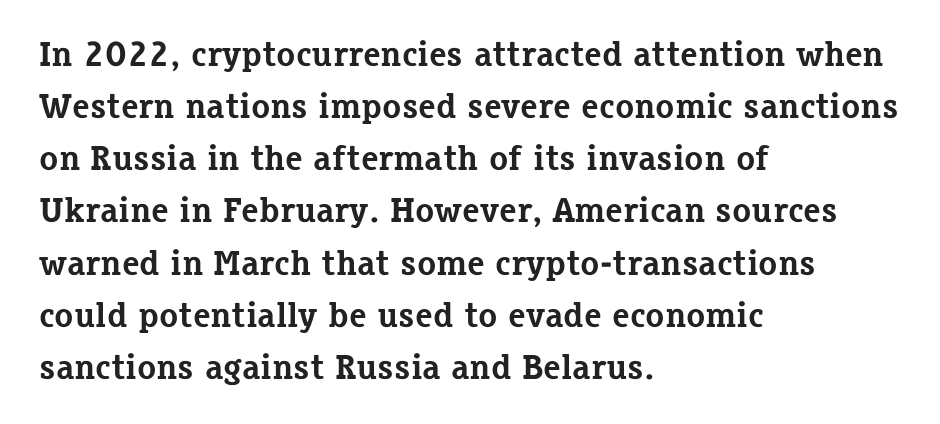
Q: Is the text bold? A: Yes.
Q: Is the text italic (slanted)? A: No, it is upright.
Q: Is the typeface a serif or a sans-serif typeface? A: Serif.
Q: Is the text underlined? A: No.
Q: How is the paragraph aligned? A: Left-aligned.
Q: Is the spacing between letters normal or unusually wide? A: Normal.
Q: Is the spacing between lines tight, normal or loose? A: Normal.
Q: Width (condensed, normal, or wide)? A: Normal.
Q: Stroke contrast? A: Low.
Q: x-height? A: Medium.
Q: Monospaced? A: No.
